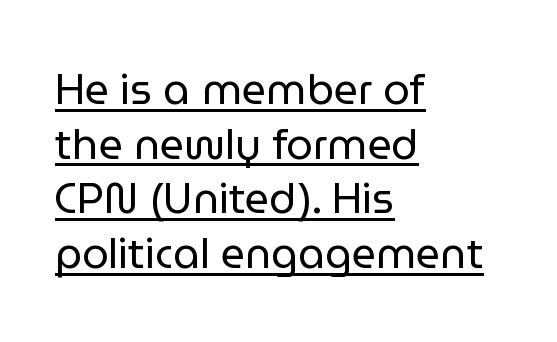
{"serif": "no", "italic": "no", "bold": "no", "weight": "regular", "width": "normal", "stroke_contrast": "low", "x_height": "medium", "monospaced": "no", "underline": "yes", "align": "left", "line_spacing": "normal", "line_spacing_ratio": 1.3, "letter_spacing": "normal", "letter_spacing_em": 0.0, "glyph_px": 42}
